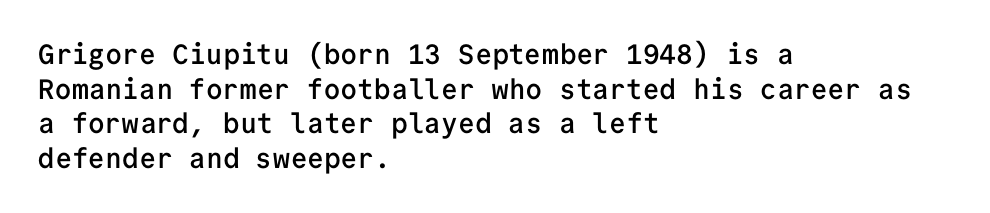
Look at the tracking — it's just the regular setting, nothing added. The strokes are fattened partway — semibold, not bold. Nope, not italic — everything's standing straight. Think of a typewriter: that constant character pitch is what you see here.
